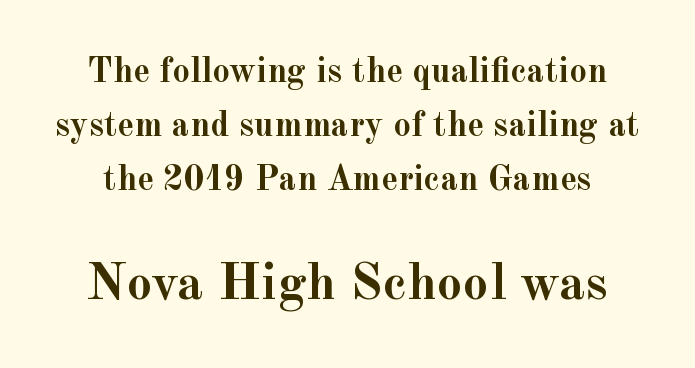
Does the lettering tilt? It doesn't — this is upright. The face used here is proportionally spaced, like ordinary book or web type. Short note: letters normally spaced. Any mark beneath the type? The region is blank. The rendering uses a moderate line-height, typical for paragraphs. The composition opens small and finishes big.
